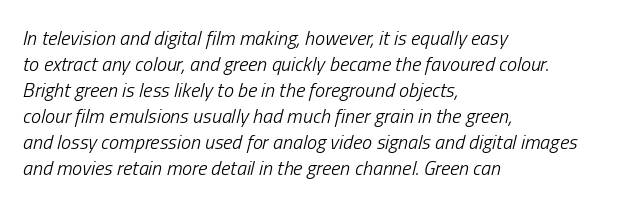
These lines were composed using italics. The passage shown stacks its lines at a standard gap. Alignment: flush left. No heavy texture on the line: the type isn't bold. Glyph-to-glyph distance matches everyday printed text.
